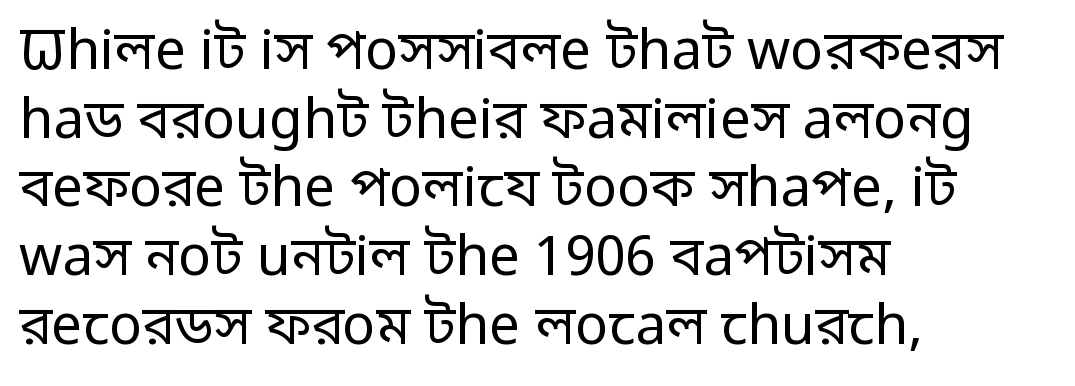
The image shows 55 px regular-weight sans-serif type, upright; set left-aligned, normal line spacing (1.25x), normal letter spacing, not underlined; low stroke contrast and a medium x-height.
